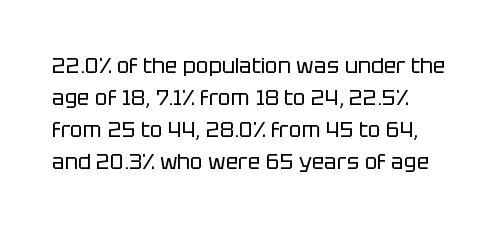
Is the block centered? No — it sits flush against the left margin. Honestly, the row spacing looks completely unremarkable. Check under the words: just untouched page. Ascenders rise straight up at ninety degrees. Nobody touched the tracking dial on this one.
